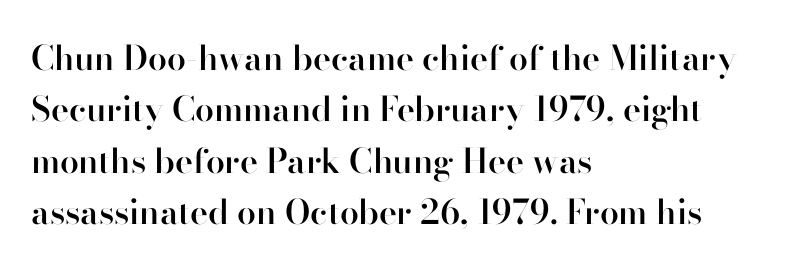
Q: Is the text bold? A: Semi-bold.
Q: Is the text italic (slanted)? A: No, it is upright.
Q: Is the typeface a serif or a sans-serif typeface? A: Sans-serif.
Q: Is the text underlined? A: No.
Q: How is the paragraph aligned? A: Left-aligned.
Q: Is the spacing between letters normal or unusually wide? A: Normal.
Q: Is the spacing between lines tight, normal or loose? A: Normal.
Q: Width (condensed, normal, or wide)? A: Normal.
Q: Stroke contrast? A: High.
Q: x-height? A: Small.
Q: Monospaced? A: No.
